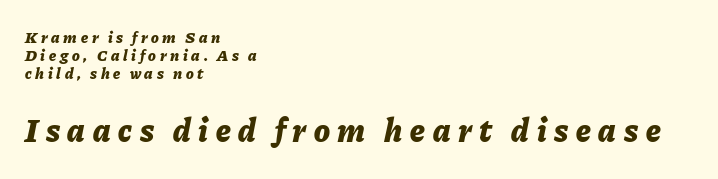
The image shows 33 px bold type, italic (leaning right); set left-aligned, tight line spacing (1.12x), unusually wide letter spacing (+0.23 em), not underlined; the second (bottom) block is 2.06x larger; low stroke contrast and a medium x-height.
